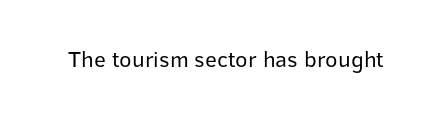
The type is set solid horizontally, with unmodified tracking. Words float on clear page, feet unadorned. A quiet, ordinary-to-light weight characterises the typeface. The type sits square on the baseline with zero lean.
